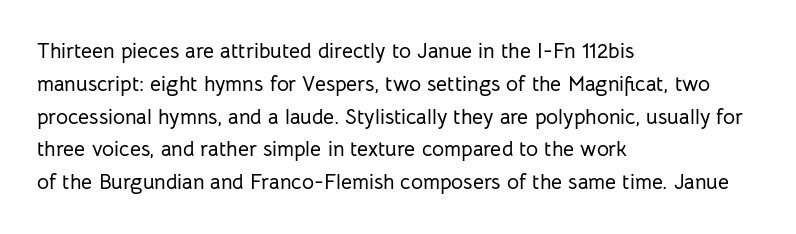
Q: Is the text italic (slanted)? A: No, it is upright.
Q: Is the text underlined? A: No.
Q: How is the paragraph aligned? A: Left-aligned.
Q: Is the spacing between letters normal or unusually wide? A: Normal.
Q: Is the spacing between lines tight, normal or loose? A: Normal.
